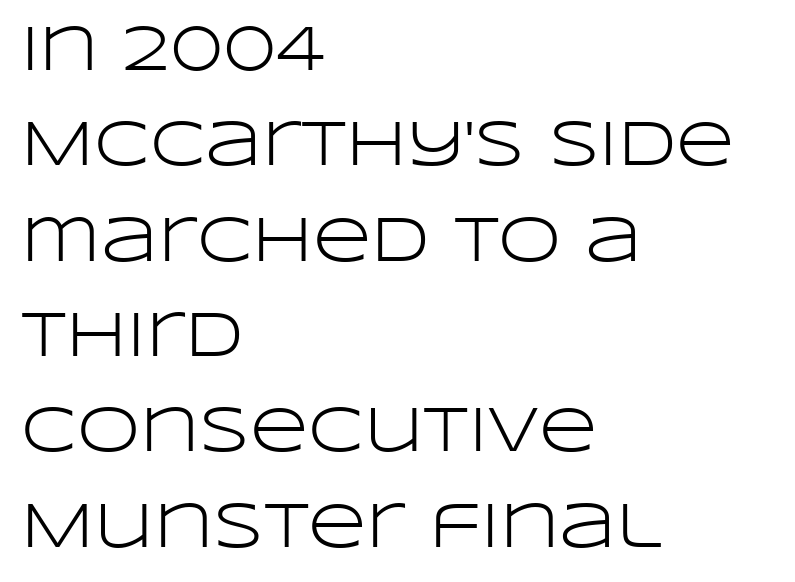
{"serif": "no", "italic": "no", "bold": "no", "weight": "light", "width": "wide", "stroke_contrast": "low", "x_height": "large", "monospaced": "no", "underline": "no", "align": "left", "line_spacing": "normal", "line_spacing_ratio": 1.49, "letter_spacing": "normal", "letter_spacing_em": 0.0, "glyph_px": 64}
